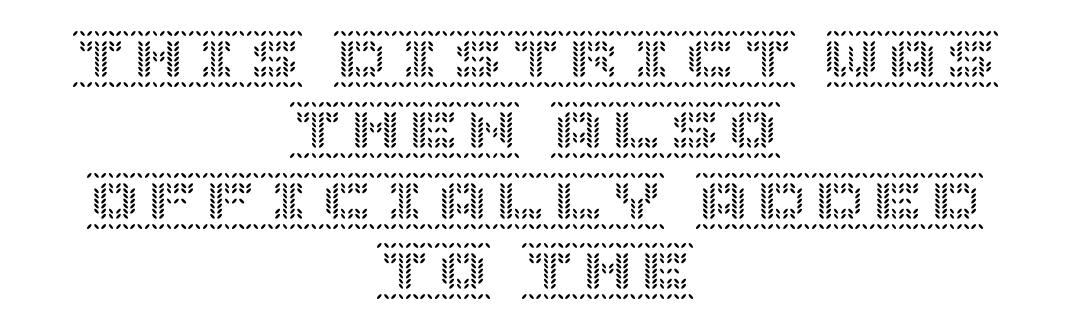
The image shows 58 px text type, upright; set centered, line spacing 1.22x, normal letter spacing, not underlined; a large x-height.
